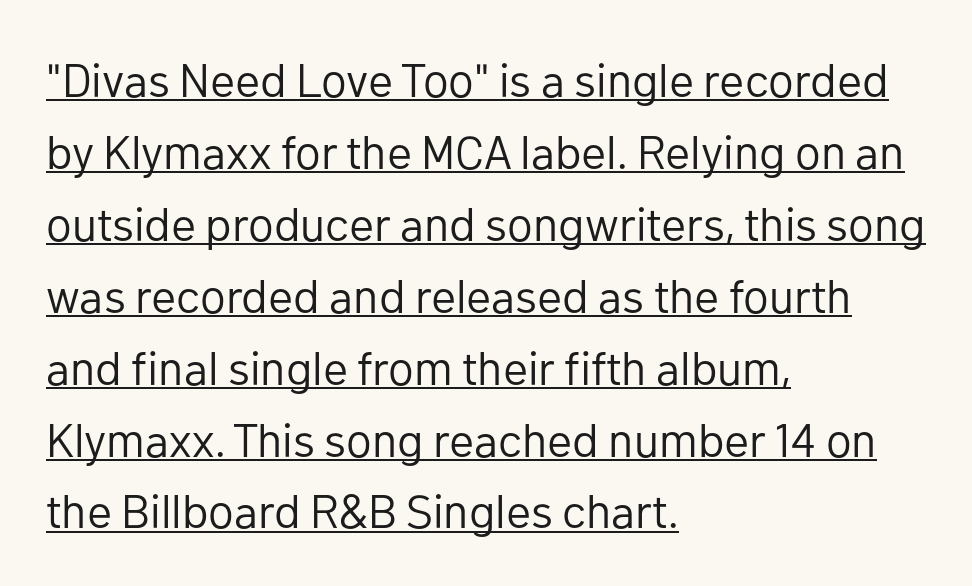
The image shows 47 px regular-weight sans-serif type, upright; set left-aligned, normal line spacing (1.53x), normal letter spacing, underlined; low stroke contrast and a medium x-height.
